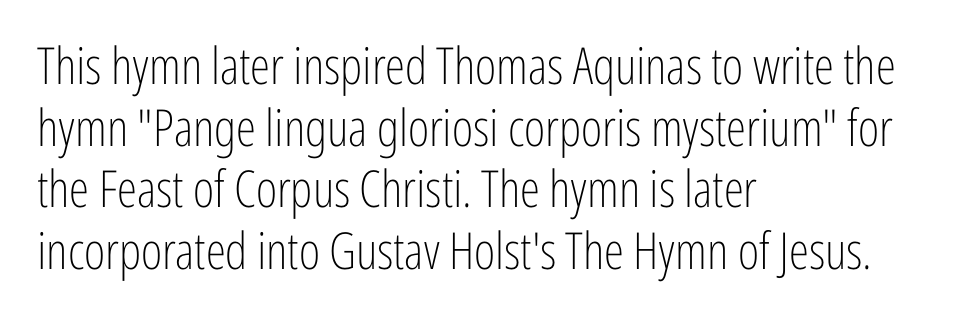
Character widths vary here, with narrow letters taking less room than wide ones. Compared with a centered layout, this one pins lines to the left instead. Spacing between characters is what you'd get straight out of the box. The lettering stays uniformly vertical, giving the passage a roman look. Serifs: no, the terminals of the letterforms are clean.
